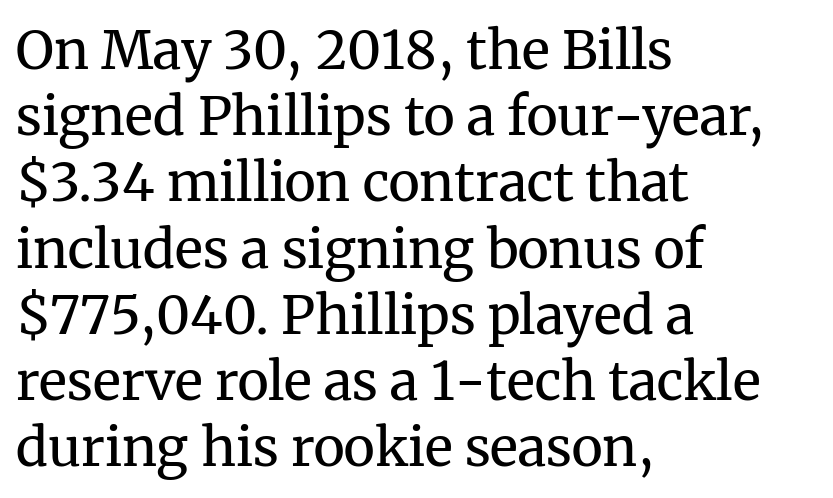
The image shows 53 px regular-weight serif type, upright; set left-aligned, normal line spacing (1.25x), normal letter spacing, not underlined; medium stroke contrast and a medium x-height.
